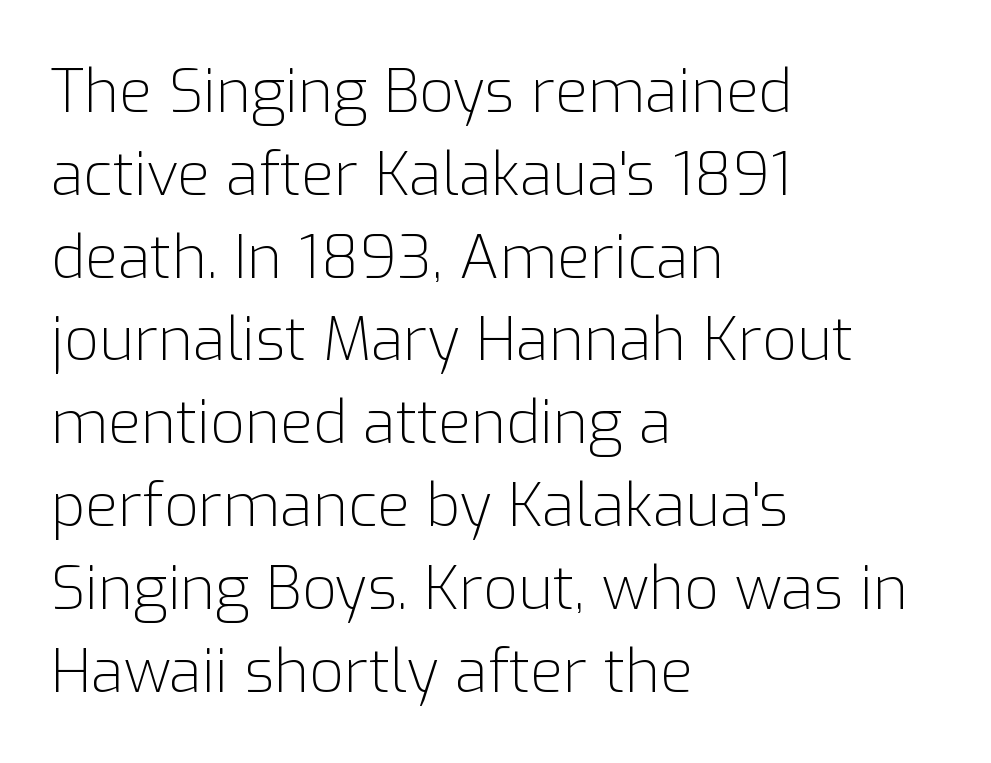
In terms of leading, this rendering sits right in the middle. Does the type have serifs? No, each stem ends abruptly. Teacher's note: observe the even left margin — that is flush-left alignment. This is roman type, the default non-slanted kind. No extra ink here — the face is not bold.
